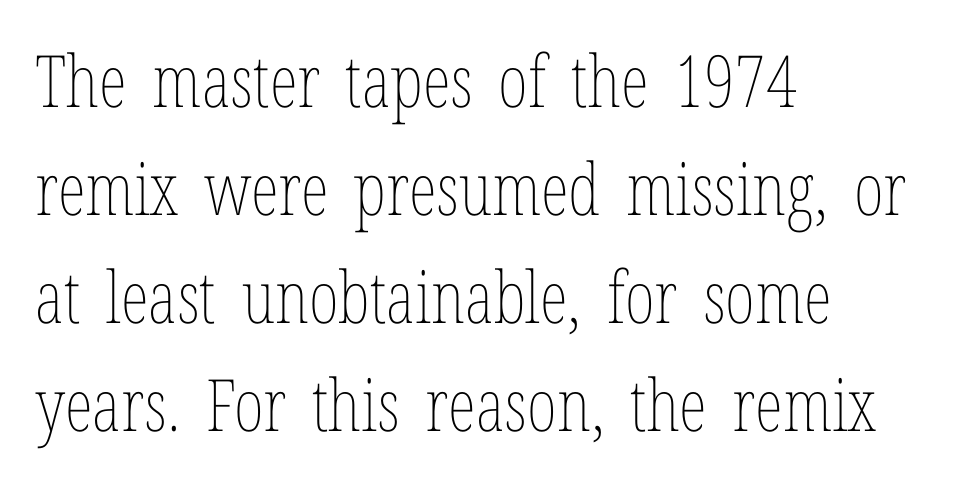
{"italic": "no", "bold": "no", "weight": "thin", "width": "condensed", "stroke_contrast": "low", "x_height": "medium", "monospaced": "no", "underline": "no", "align": "left", "line_spacing": "normal", "line_spacing_ratio": 1.5, "letter_spacing": "normal", "letter_spacing_em": 0.0, "glyph_px": 72}
